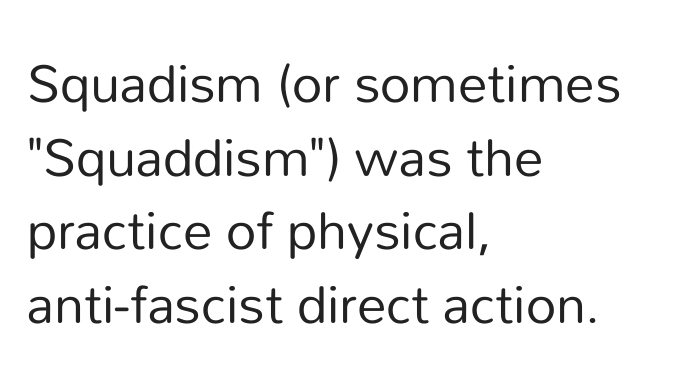
Q: Is the text bold? A: No.
Q: Is the text italic (slanted)? A: No, it is upright.
Q: Is the typeface a serif or a sans-serif typeface? A: Sans-serif.
Q: Is the text underlined? A: No.
Q: How is the paragraph aligned? A: Left-aligned.
Q: Is the spacing between letters normal or unusually wide? A: Normal.
Q: Is the spacing between lines tight, normal or loose? A: Normal.
Q: Width (condensed, normal, or wide)? A: Normal.
Q: Stroke contrast? A: Low.
Q: x-height? A: Medium.
Q: Monospaced? A: No.
